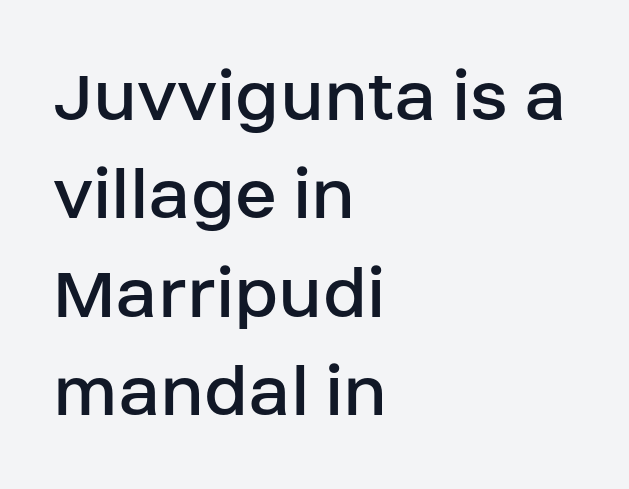
Q: Is the text bold? A: No.
Q: Is the text italic (slanted)? A: No, it is upright.
Q: Is the typeface a serif or a sans-serif typeface? A: Sans-serif.
Q: Is the text underlined? A: No.
Q: How is the paragraph aligned? A: Left-aligned.
Q: Is the spacing between letters normal or unusually wide? A: Normal.
Q: Is the spacing between lines tight, normal or loose? A: Normal.
Q: Width (condensed, normal, or wide)? A: Normal.
Q: Stroke contrast? A: Low.
Q: x-height? A: Large.
Q: Monospaced? A: No.
